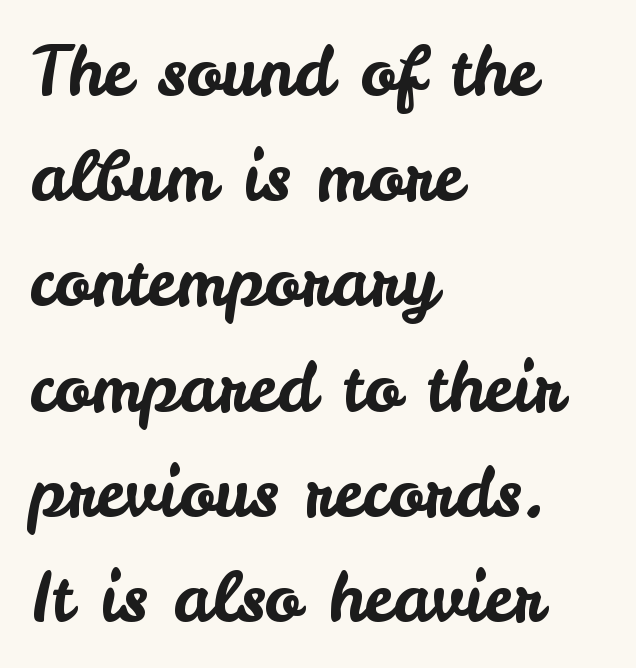
Typeset ragged right — the left edge is the straight one. The letters sit at their default tracking, neither squeezed nor spread. Quick note: underline off. Does the type have serifs? No, each stem ends abruptly.
